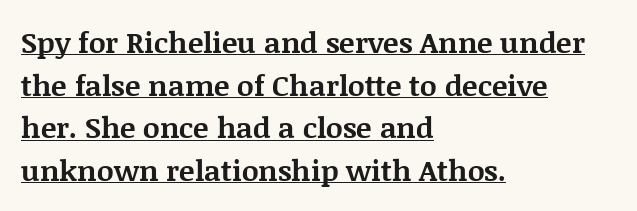
Q: Is the text bold? A: Yes.
Q: Is the text italic (slanted)? A: No, it is upright.
Q: Is the typeface a serif or a sans-serif typeface? A: Serif.
Q: Is the text underlined? A: Yes.
Q: How is the paragraph aligned? A: Left-aligned.
Q: Is the spacing between letters normal or unusually wide? A: Normal.
Q: Is the spacing between lines tight, normal or loose? A: Normal.
Q: Width (condensed, normal, or wide)? A: Normal.
Q: Stroke contrast? A: Medium.
Q: x-height? A: Large.
Q: Monospaced? A: No.
